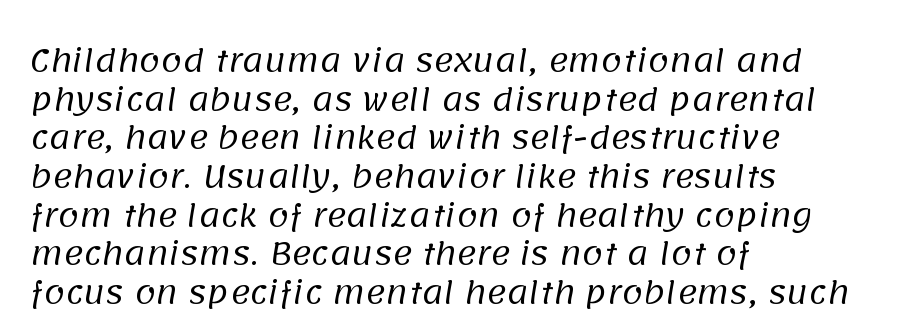
Q: Is the text bold? A: No.
Q: Is the typeface a serif or a sans-serif typeface? A: Sans-serif.
Q: Is the text underlined? A: No.
Q: How is the paragraph aligned? A: Left-aligned.
Q: Is the spacing between letters normal or unusually wide? A: Normal.
Q: Is the spacing between lines tight, normal or loose? A: Normal.
Q: Width (condensed, normal, or wide)? A: Normal.
Q: Stroke contrast? A: Low.
Q: x-height? A: Large.
Q: Monospaced? A: No.
